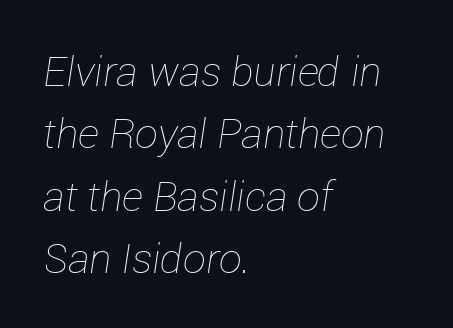
{"italic": "yes", "lean": "right", "slant_degrees": 12, "bold": "no", "weight": "thin", "width": "normal", "stroke_contrast": "low", "x_height": "medium", "monospaced": "no", "underline": "no", "align": "left", "line_spacing": "normal", "line_spacing_ratio": 1.52, "letter_spacing": "normal", "letter_spacing_em": 0.0, "glyph_px": 41}
